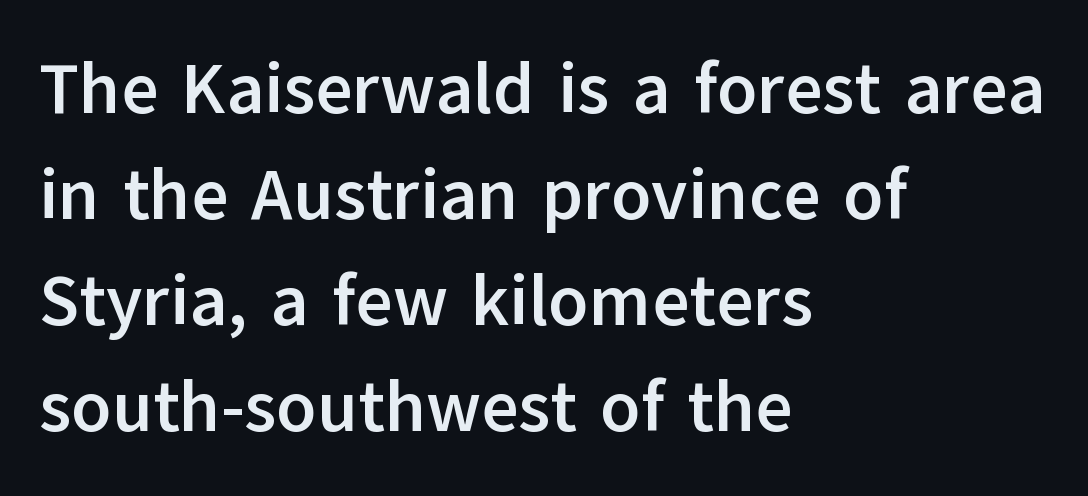
The image shows 72 px semibold sans-serif type, upright; set left-aligned, normal line spacing (1.47x), normal letter spacing, not underlined; low stroke contrast and a medium x-height.
